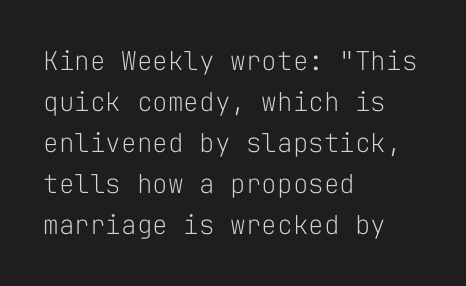
{"italic": "no", "bold": "no", "underline": "no", "align": "left", "line_spacing": "normal", "line_spacing_ratio": 1.58, "letter_spacing": "normal", "letter_spacing_em": 0.0, "glyph_px": 26}
